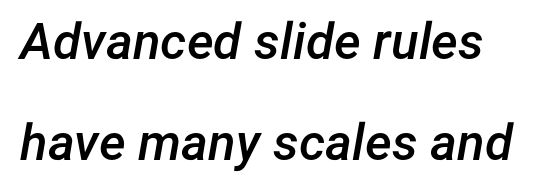
Baseline-to-baseline distance is far greater than the letter height. Strokes here are thickened, but only to semibold level. Emphasis-style slanted type is in use. Spacing between characters is what you'd get straight out of the box. The rendering uses natural spacing where letterforms have individual widths.
